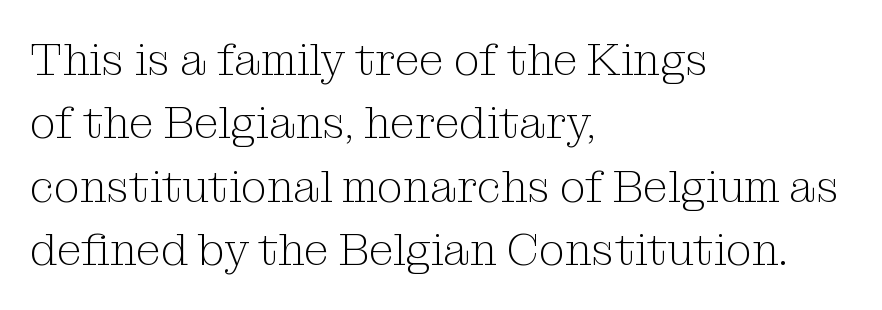
The image shows 45 px light serif type, upright; set left-aligned, normal line spacing (1.41x), normal letter spacing, not underlined; medium stroke contrast and a medium x-height.
